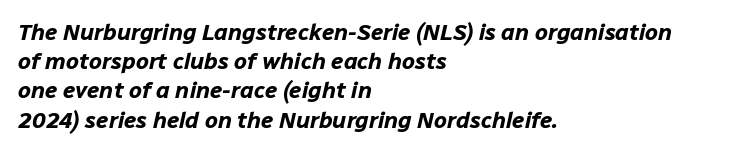
Q: Is the text bold? A: Yes.
Q: Is the text italic (slanted)? A: Yes, it leans right by about 12 degrees.
Q: Is the text underlined? A: No.
Q: How is the paragraph aligned? A: Left-aligned.
Q: Is the spacing between letters normal or unusually wide? A: Normal.
Q: Is the spacing between lines tight, normal or loose? A: Normal.
